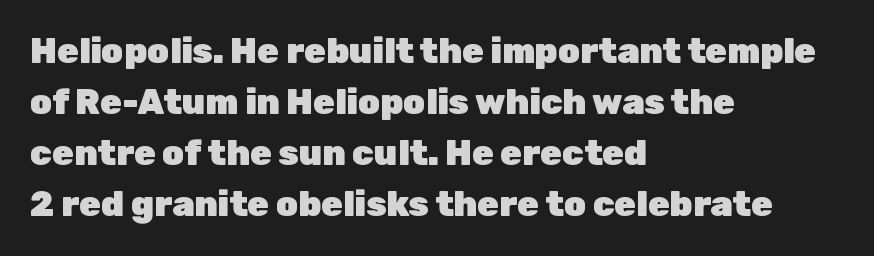
Rows of type keep a routine distance in the vertical direction. Ordinary non-slanted type is in use. The rendering keeps characters at their native spacing. In CSS terms this would be text-align: left. To sum up the face: it is a sans, with no serifs. Note the varied advance widths — an 'i' is clearly narrower than an 'm'.
